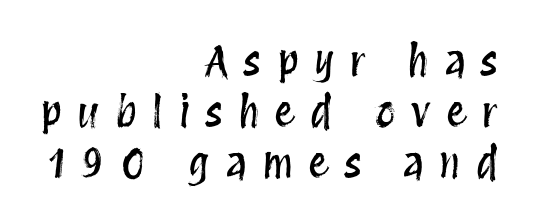
{"italic": "no", "width": "condensed", "stroke_contrast": "medium", "x_height": "large", "monospaced": "no", "underline": "no", "align": "right", "line_spacing_ratio": 1.24, "letter_spacing": "wide", "letter_spacing_em": 0.38, "glyph_px": 41}
